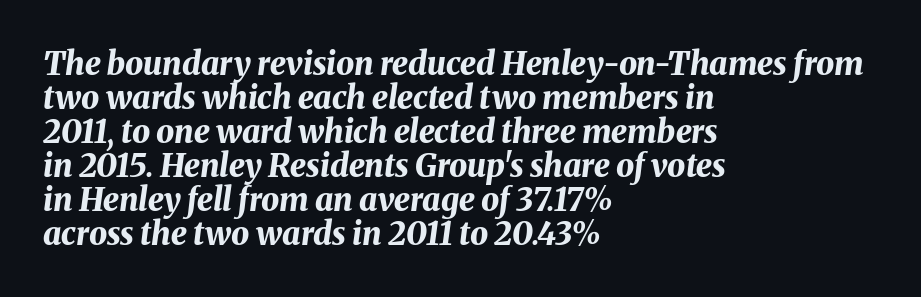
Q: Is the text bold? A: Yes.
Q: Is the text italic (slanted)? A: Yes, it leans right by about 8 degrees.
Q: Is the text underlined? A: No.
Q: How is the paragraph aligned? A: Left-aligned.
Q: Is the spacing between letters normal or unusually wide? A: Normal.
Q: Is the spacing between lines tight, normal or loose? A: Tight.
Q: Width (condensed, normal, or wide)? A: Normal.
Q: Stroke contrast? A: Medium.
Q: x-height? A: Medium.
Q: Monospaced? A: No.
